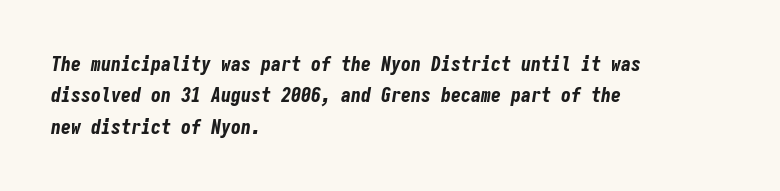
You'd pick this weight for a headline — it's a proper bold. Spacing between characters is what you'd get straight out of the box. Baseline-to-baseline distance is the conventional proportion of letter height. Quick note: underline off.
